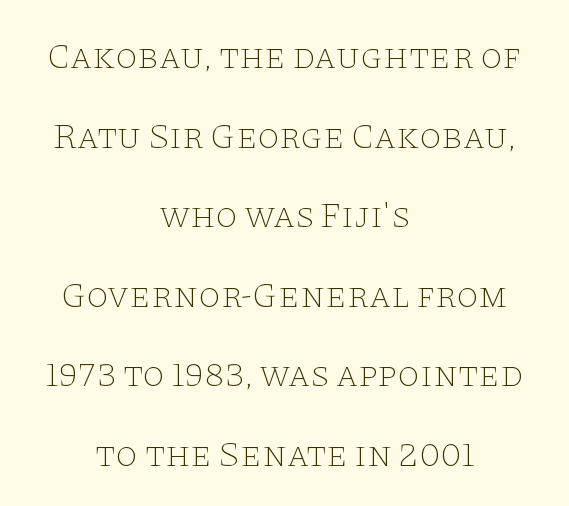
The gaps between neighbouring characters are ordinary and unremarkable. Typeset on center — no edge is straight. Classification — serif. Letters have the restrained weight of plain body copy at most.
